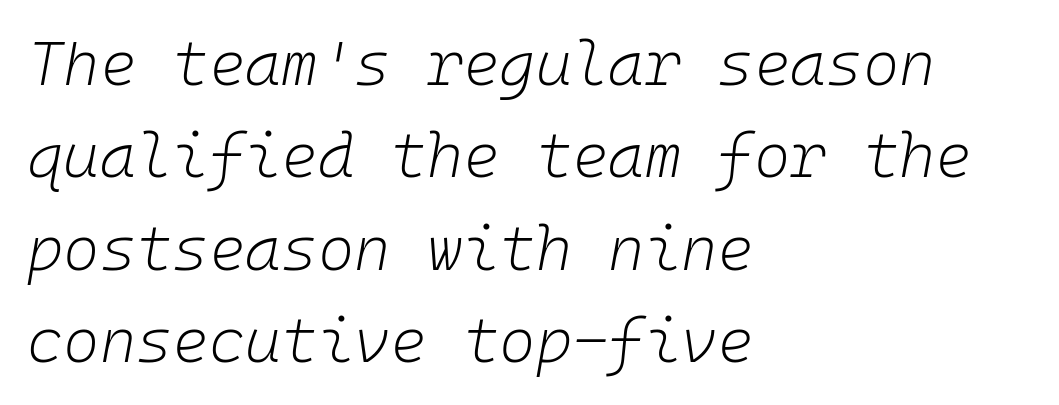
Unmarked baselines from the first word to the last. No chunkiness to these letters — they're not bold. Designer's note — italics engaged. Each letter, wide or thin by design, is forced into the same width here. Leading matches the norm, producing a regular column. This rendering uses left alignment, leaving the right contour irregular.
